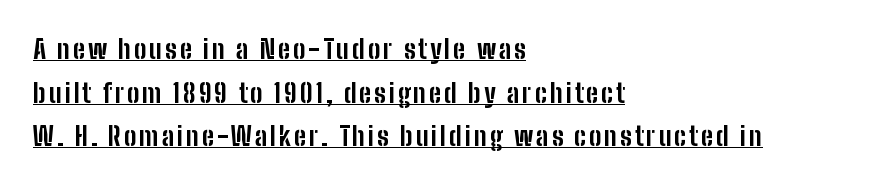
{"italic": "no", "bold": "yes", "underline": "yes", "align": "left", "line_spacing": "normal", "line_spacing_ratio": 1.68, "glyph_px": 26}
